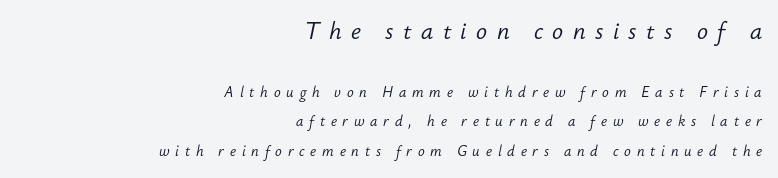
The image shows 23 px text type, italic (leaning right); set right-aligned, loose line spacing (2.11x), unusually wide letter spacing (+0.41 em), not underlined; the first (top) block is 1.64x larger.
